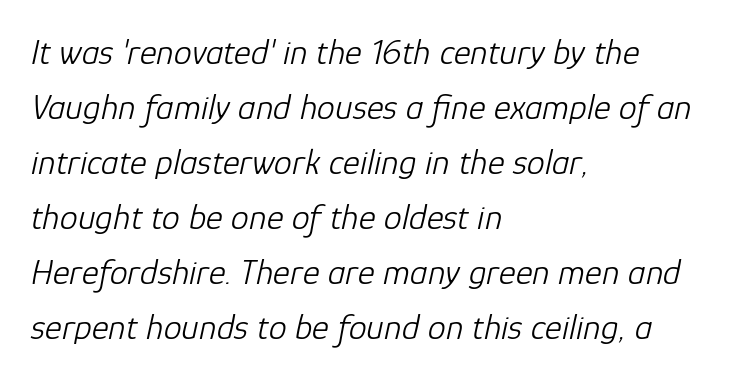
Q: Is the text bold? A: No.
Q: Is the text italic (slanted)? A: Yes, it leans right by about 12 degrees.
Q: Is the text underlined? A: No.
Q: How is the paragraph aligned? A: Left-aligned.
Q: Is the spacing between letters normal or unusually wide? A: Normal.
Q: Is the spacing between lines tight, normal or loose? A: Normal.
Q: Width (condensed, normal, or wide)? A: Normal.
Q: Stroke contrast? A: Low.
Q: x-height? A: Medium.
Q: Monospaced? A: No.
